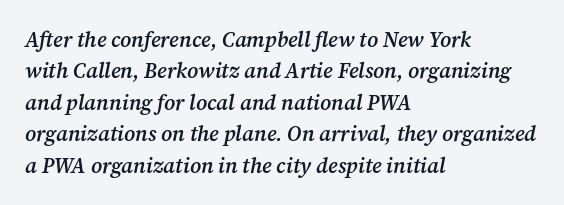
Q: Is the text bold? A: Semi-bold.
Q: Is the text italic (slanted)? A: Yes, it leans right by about 12 degrees.
Q: Is the text underlined? A: No.
Q: How is the paragraph aligned? A: Left-aligned.
Q: Is the spacing between letters normal or unusually wide? A: Normal.
Q: Is the spacing between lines tight, normal or loose? A: Normal.
